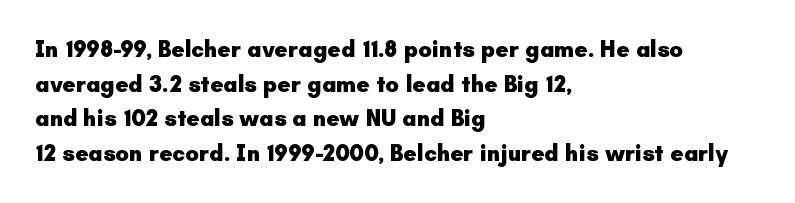
The image shows 23 px bold type, upright; set left-aligned, normal line spacing (1.51x), normal letter spacing, not underlined.
